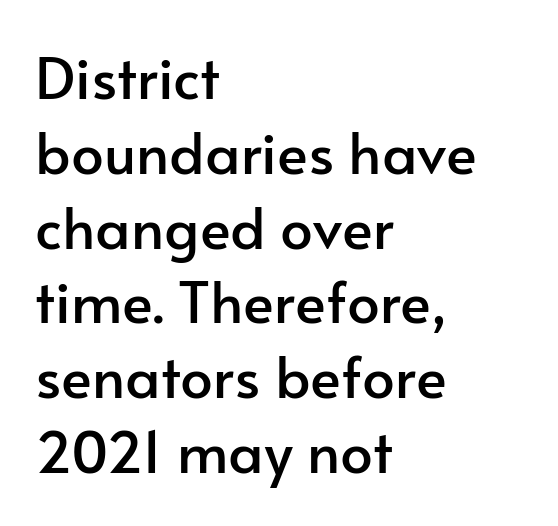
Honestly, there is no underline to notice here at all. Vertically, the passage feels balanced, rows spaced as you'd expect. One-word summary of the alignment: left. Stroke terminals: plain, sans-serif. Look at the tracking — it's just the regular setting, nothing added. Tall strokes in this sample are plumb rather than angled.
